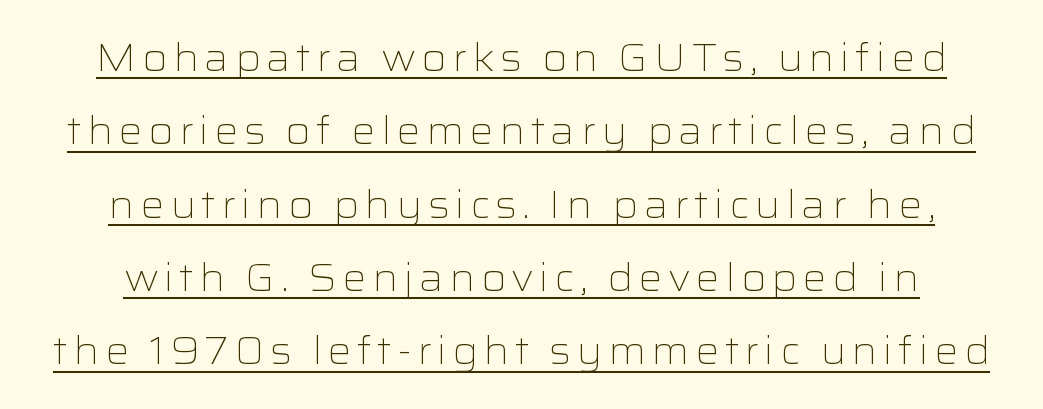
The image shows 38 px light, wide sans-serif type, upright; set centered, loose line spacing (1.93x), underlined; low stroke contrast and a medium x-height.
